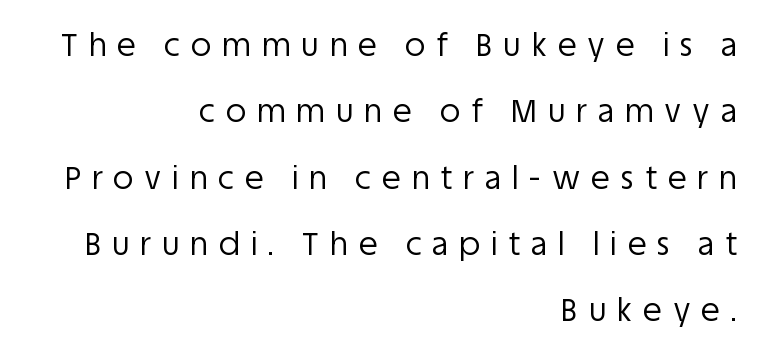
The image shows 31 px regular-weight sans-serif type, upright; set right-aligned, loose line spacing (2.14x), unusually wide letter spacing (+0.35 em), not underlined; low stroke contrast and a large x-height.
